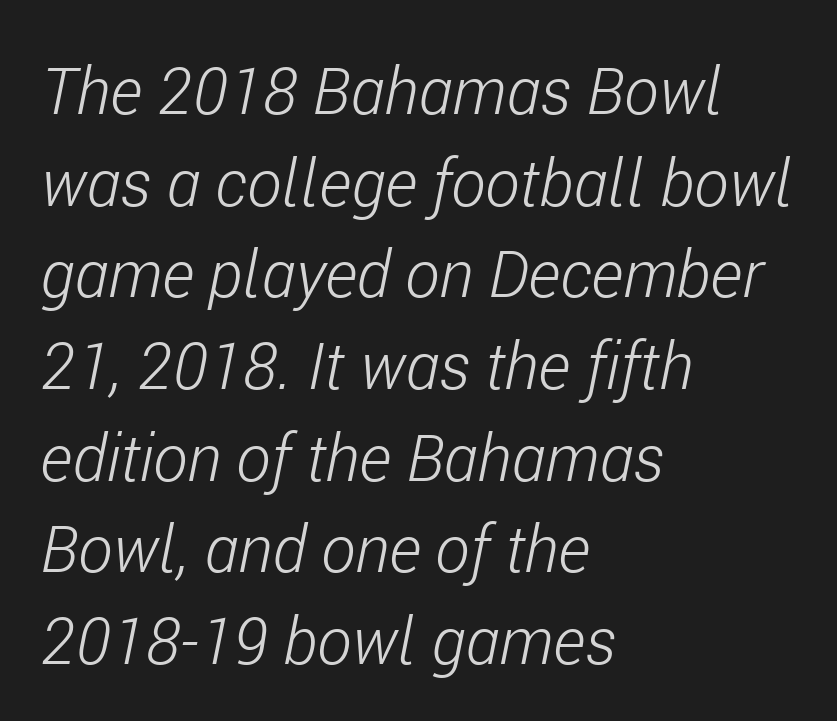
Spacing verdict: proportional, widths tailored to each character. Line starts are locked; line ends wander. The space beneath each line is pristine and unruled. Nobody touched the tracking dial on this one.
